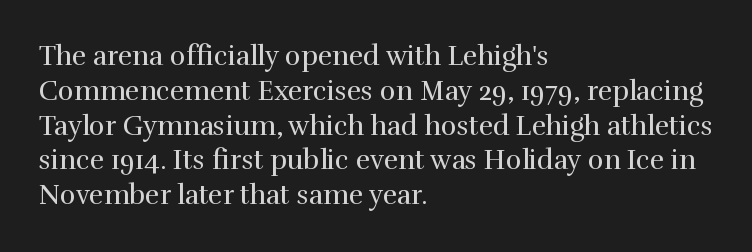
The image shows 27 px text type, upright; set left-aligned, normal line spacing (1.29x), normal letter spacing, not underlined.
